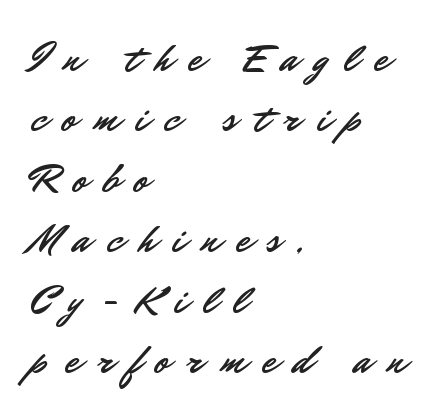
Q: Is the text italic (slanted)? A: Yes.
Q: Is the typeface a serif or a sans-serif typeface? A: Sans-serif.
Q: Is the text underlined? A: No.
Q: How is the paragraph aligned? A: Left-aligned.
Q: Is the spacing between letters normal or unusually wide? A: Unusually wide.
Q: Is the spacing between lines tight, normal or loose? A: Normal.
Q: Width (condensed, normal, or wide)? A: Normal.
Q: Stroke contrast? A: Low.
Q: x-height? A: Small.
Q: Monospaced? A: No.
